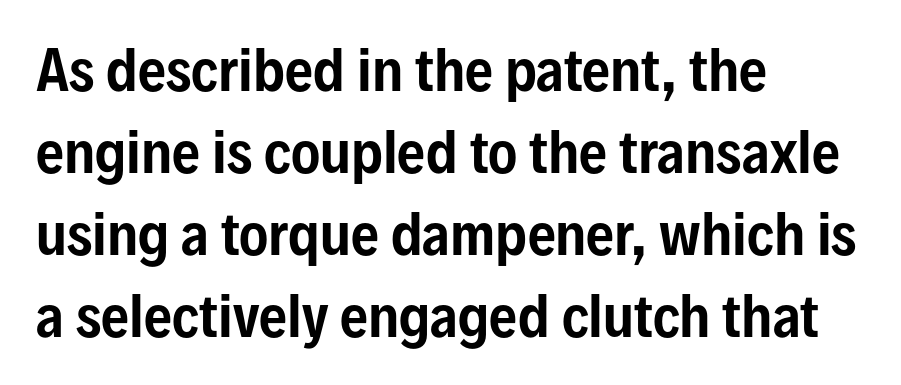
No italicization has been applied; the sample stays upright. Typographically, this falls in the sans-serif category. Looks like regular typesetting: each glyph gets only the width it needs. The lines sit at an ordinary, default distance from one another.
